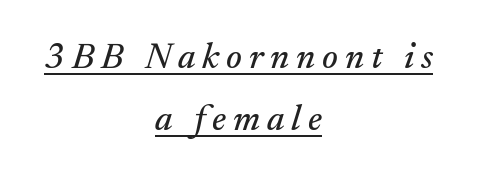
Each letter keeps its own natural width here, so spacing adapts to shape. Caption: lettering with a line underneath. Tall strokes in this sample are angled rather than plumb. The designer went with a serif here, giving each stem small feet. Both edges are ragged and mirror each other, which tells us the setting is centered.
